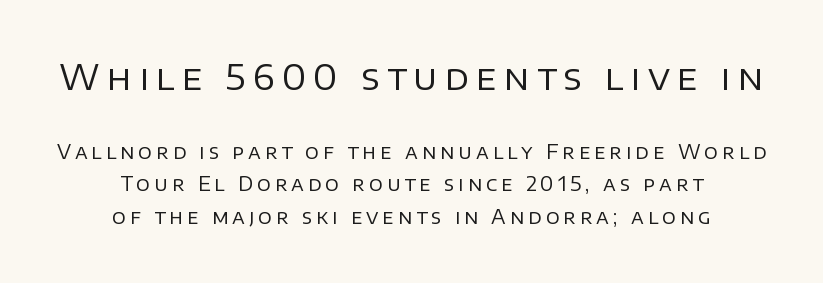
The image shows 34 px regular-weight sans-serif type, upright; set centered, normal line spacing (1.7x), unusually wide letter spacing (+0.21 em), not underlined; the first (top) block is 1.79x larger; low stroke contrast and a large x-height.
